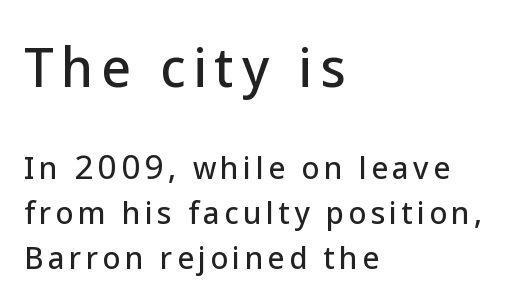
The image shows 51 px sans-serif type, upright; set left-aligned, normal line spacing (1.54x), not underlined; the first (top) block is 1.76x larger; low stroke contrast and a medium x-height.
